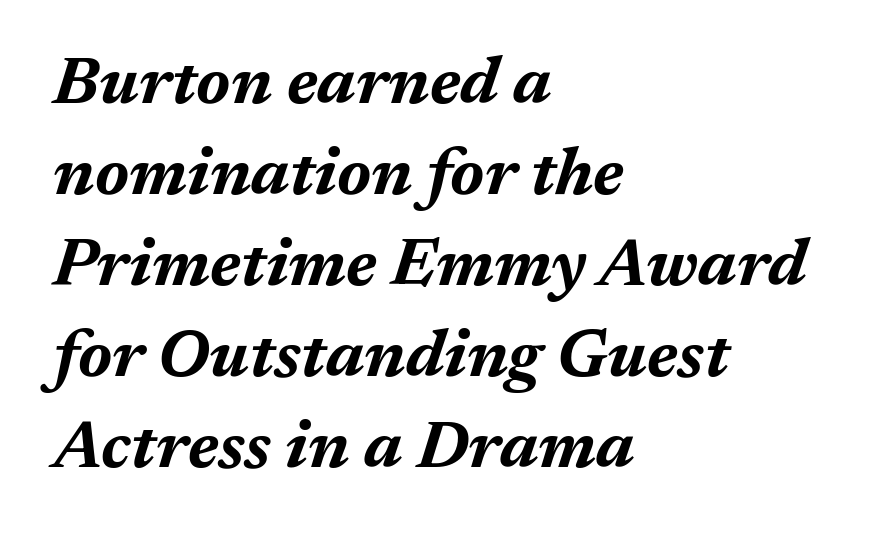
{"italic": "yes", "lean": "right", "slant_degrees": 17, "bold": "yes", "weight": "bold", "width": "normal", "stroke_contrast": "medium", "x_height": "medium", "monospaced": "no", "underline": "no", "align": "left", "line_spacing": "normal", "line_spacing_ratio": 1.36, "letter_spacing": "normal", "letter_spacing_em": 0.0, "glyph_px": 67}
